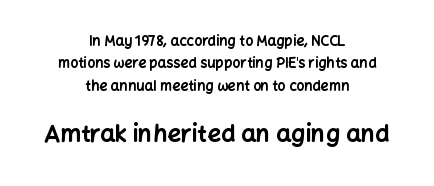
The image shows 24 px bold type, upright; set centered, normal line spacing (1.6x), normal letter spacing, not underlined; the second (bottom) block is 1.71x larger.
